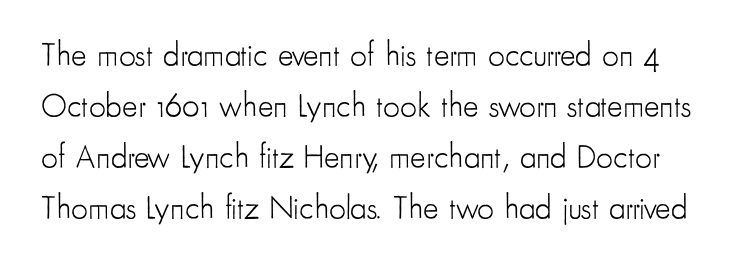
Q: Is the text bold? A: No.
Q: Is the text italic (slanted)? A: No, it is upright.
Q: Is the typeface a serif or a sans-serif typeface? A: Sans-serif.
Q: Is the text underlined? A: No.
Q: Is the spacing between letters normal or unusually wide? A: Normal.
Q: Is the spacing between lines tight, normal or loose? A: Normal.
Q: Width (condensed, normal, or wide)? A: Condensed.
Q: Stroke contrast? A: Low.
Q: x-height? A: Small.
Q: Monospaced? A: No.
